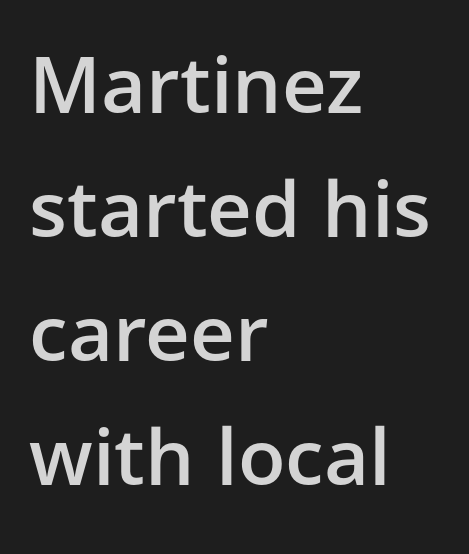
The image shows 78 px semibold sans-serif type, upright; set left-aligned, normal line spacing (1.59x), normal letter spacing, not underlined; low stroke contrast and a medium x-height.
